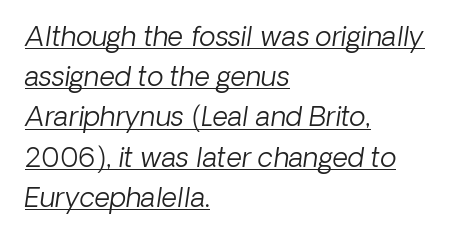
{"italic": "yes", "lean": "right", "slant_degrees": 8, "bold": "no", "underline": "yes", "align": "left", "line_spacing": "normal", "line_spacing_ratio": 1.49, "letter_spacing": "normal", "letter_spacing_em": 0.0, "glyph_px": 27}
